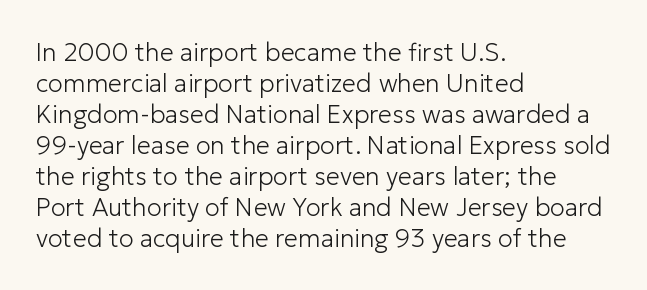
The image shows 25 px text type, upright; set left-aligned, line spacing 1.24x, normal letter spacing, not underlined.
